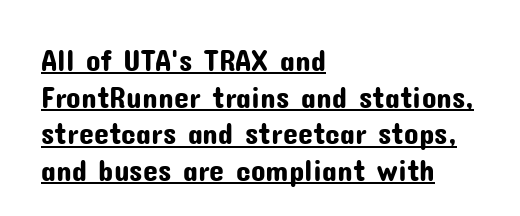
The image shows 30 px sans-serif type, upright; set left-aligned, line spacing 1.22x, normal letter spacing, underlined; low stroke contrast and a medium x-height.
